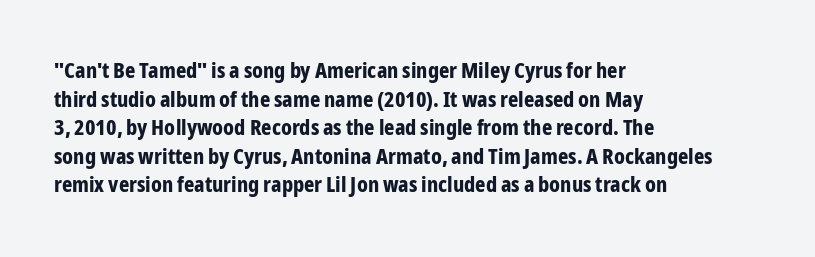
{"italic": "no", "bold": "yes", "underline": "no", "align": "left", "line_spacing": "normal", "line_spacing_ratio": 1.3, "letter_spacing": "normal", "letter_spacing_em": 0.0, "glyph_px": 22}
